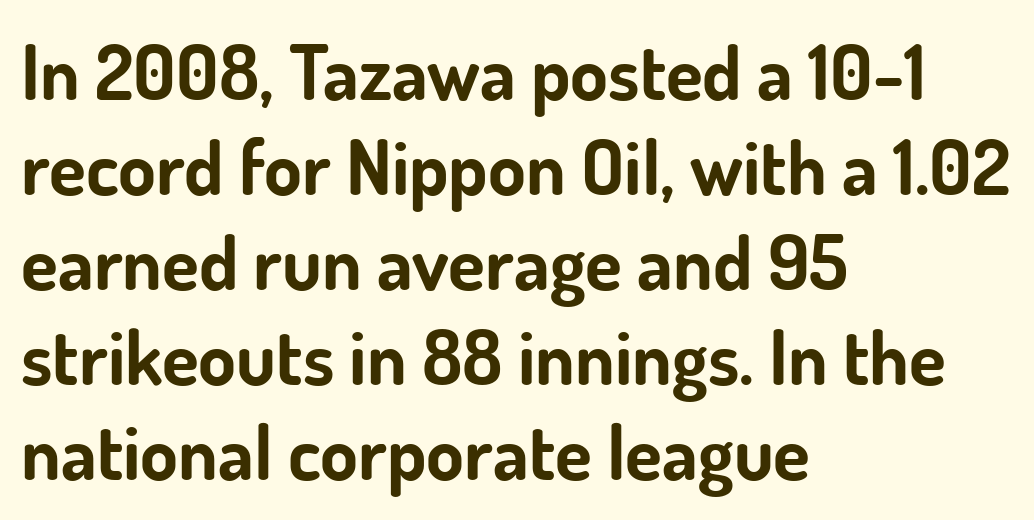
The image shows 76 px bold sans-serif type, upright; set left-aligned, normal line spacing (1.25x), normal letter spacing, not underlined; low stroke contrast and a small x-height.
